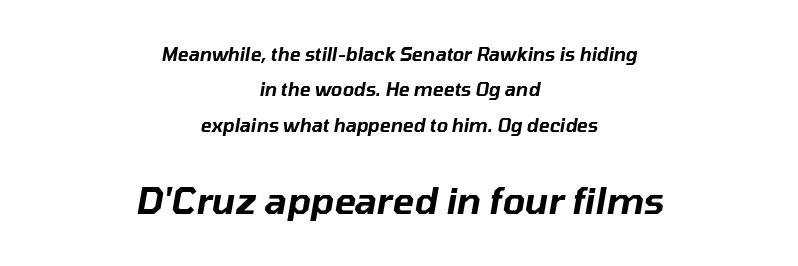
The image shows 36 px text type, italic (leaning right); set centered, loose line spacing (1.97x), normal letter spacing, not underlined; the second (bottom) block is 2.0x larger; low stroke contrast and a medium x-height.
